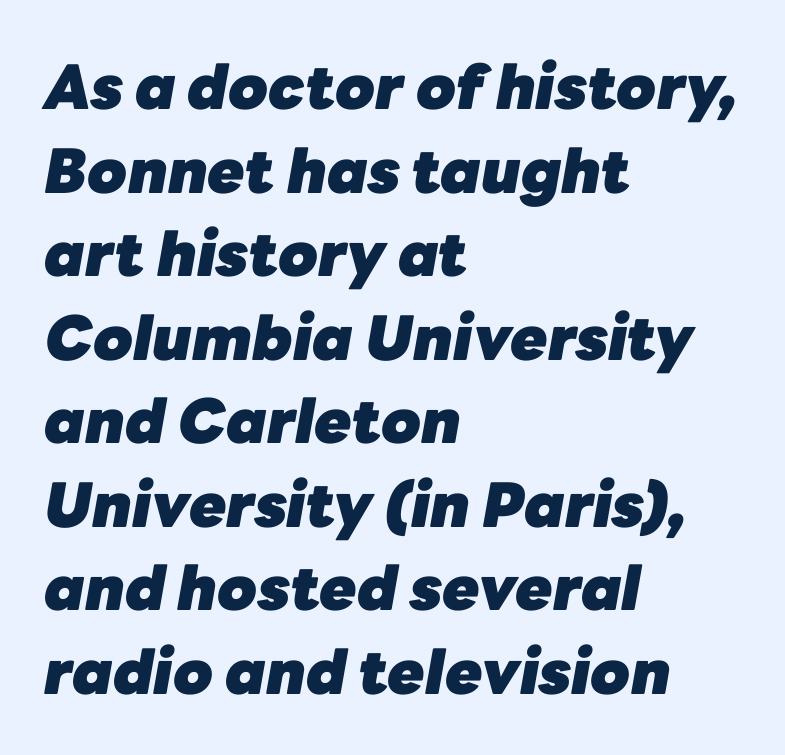
The rag falls on the right side of this text block. Successive baselines arrive at the customary interval. Rule under the text: the space is simply empty. As a designer I'd log this as weight 700, bold.
